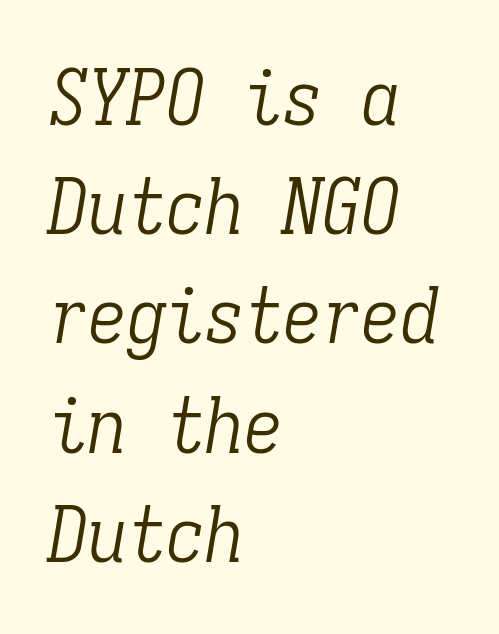
Glyph-to-glyph distance matches everyday printed text. Line beginnings align vertically; line endings do not. The gap between lines stays unmarked. Line spacing here is normal. Unbolded letterforms with no extra heft. Each letter, wide or thin by design, is forced into the same width here.
